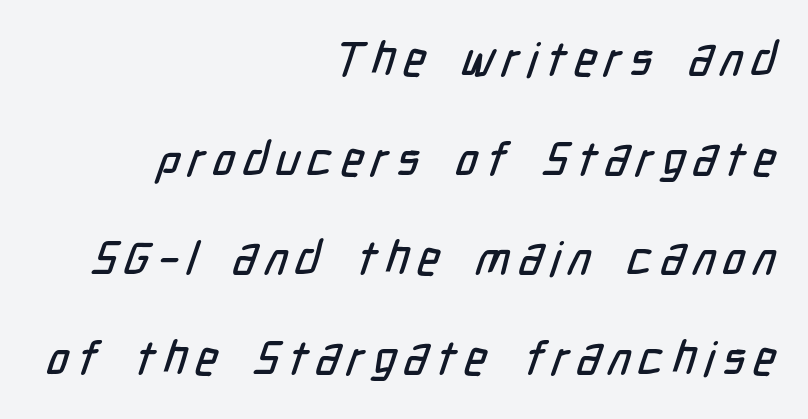
Q: Is the typeface a serif or a sans-serif typeface? A: Sans-serif.
Q: Is the text underlined? A: No.
Q: How is the paragraph aligned? A: Right-aligned.
Q: Is the spacing between lines tight, normal or loose? A: Loose.
Q: Width (condensed, normal, or wide)? A: Condensed.
Q: Stroke contrast? A: Low.
Q: x-height? A: Medium.
Q: Monospaced? A: No.
